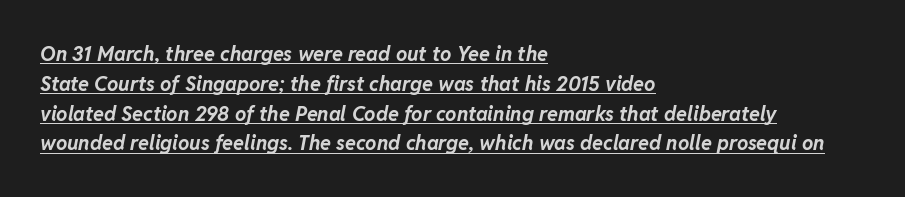
The passage shown has conventional tracking throughout. Does a line run under the words? Yes, clearly. Looking at the ascenders, they clearly lean. This sample is left-justified, so line endings fall wherever the words run out.
